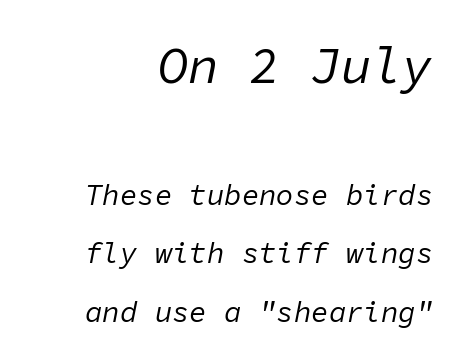
Q: Is the text bold? A: No.
Q: Is the text italic (slanted)? A: Yes, it leans right by about 11 degrees.
Q: Is the text underlined? A: No.
Q: Is the spacing between letters normal or unusually wide? A: Normal.
Q: Is the spacing between lines tight, normal or loose? A: Loose.
Q: Which block of text is set in a larger size, the first (top) or the second (bottom)? A: The first (top) one.
Q: Width (condensed, normal, or wide)? A: Normal.
Q: Stroke contrast? A: Low.
Q: x-height? A: Medium.
Q: Monospaced? A: Yes.
